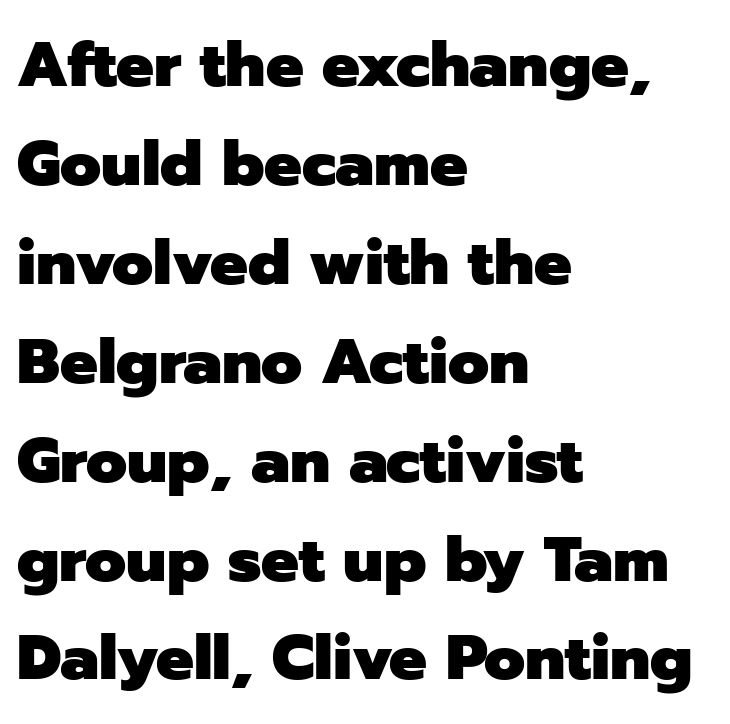
The image shows 63 px heavy sans-serif type, upright; set left-aligned, normal line spacing (1.57x), normal letter spacing, not underlined; low stroke contrast and a medium x-height.
